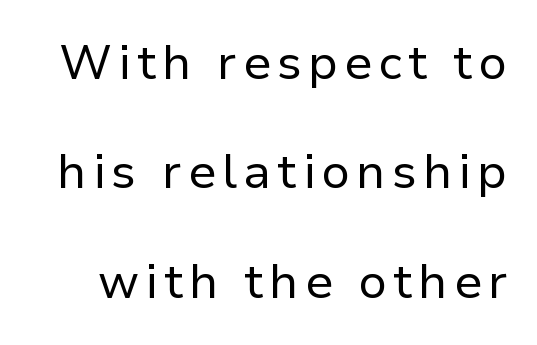
{"serif": "no", "italic": "no", "bold": "no", "weight": "regular", "width": "normal", "stroke_contrast": "low", "x_height": "medium", "monospaced": "no", "underline": "no", "line_spacing": "loose", "line_spacing_ratio": 2.28, "glyph_px": 48}
